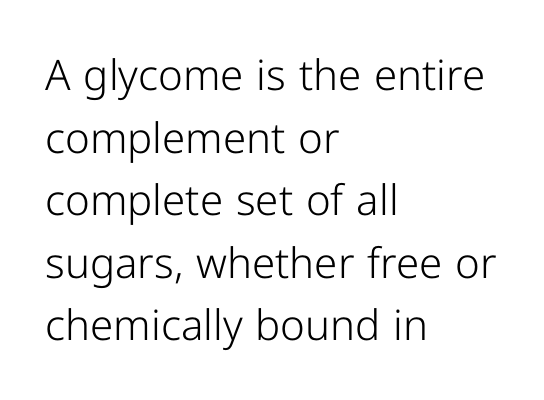
{"serif": "no", "italic": "no", "bold": "no", "weight": "light", "width": "normal", "stroke_contrast": "low", "x_height": "medium", "monospaced": "no", "underline": "no", "align": "left", "line_spacing": "normal", "line_spacing_ratio": 1.49, "letter_spacing": "normal", "letter_spacing_em": 0.0, "glyph_px": 42}
